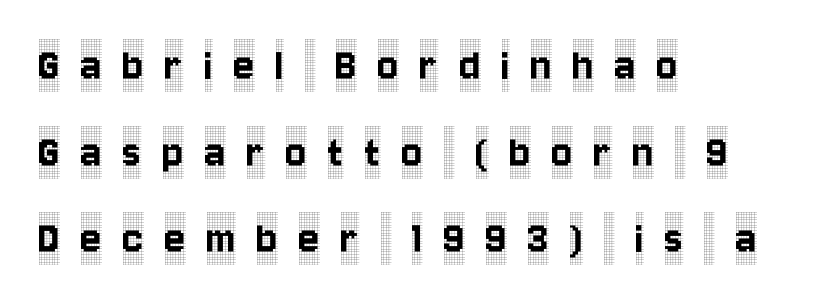
The ragged edge is on the right, which tells us the setting is flush left. The lettering stays uniformly vertical, giving the passage a roman look. The string is rendered with underlining switched off. To sum up the face: it has serifs. A typesetter would call this proportional, since set widths differ per character.
